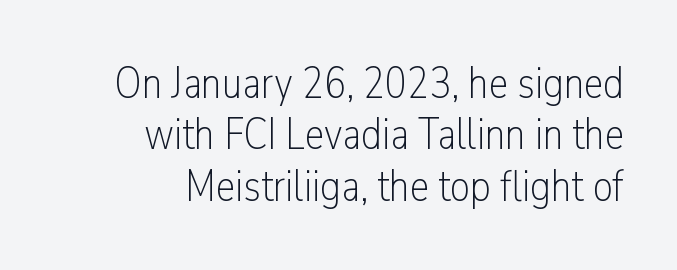
Varying glyph widths throughout — classic text-font behaviour. The face used here is a sans, in the tradition of grotesques and geometrics. No extra ink here — the face is not bold. Here the glyphs are tracked normally, forming tight word shapes.
